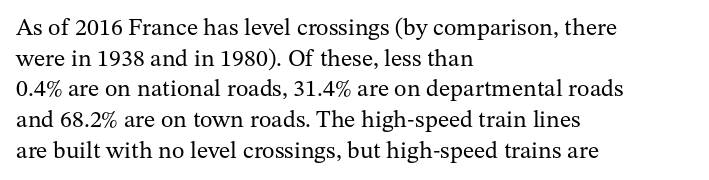
Q: Is the text bold? A: No.
Q: Is the text italic (slanted)? A: No, it is upright.
Q: Is the text underlined? A: No.
Q: How is the paragraph aligned? A: Left-aligned.
Q: Is the spacing between letters normal or unusually wide? A: Normal.
Q: Is the spacing between lines tight, normal or loose? A: Normal.
